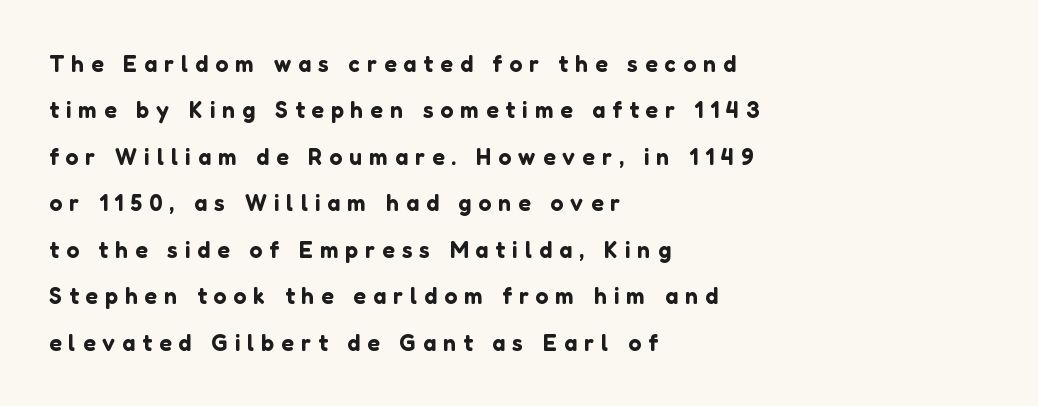
Letter spacing: wide. Letters rest on an invisible, unmarked baseline. Successive baselines arrive slowly, with a big drop between each. If you drew a line through each stem, it would be perfectly vertical.
